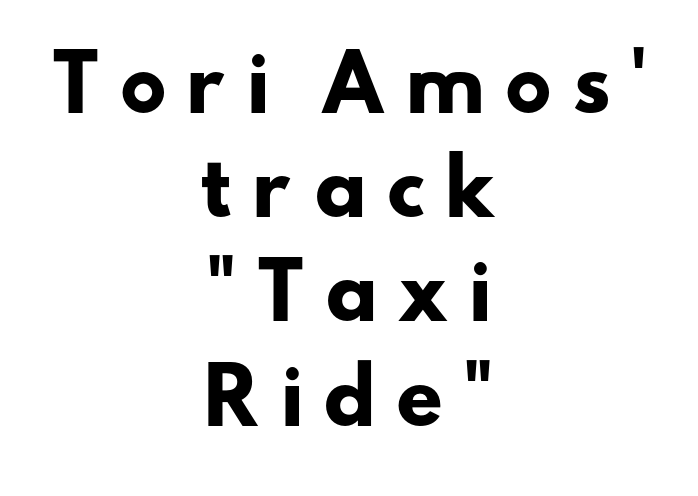
Observe the absence of serifs on each vertical stroke in this sample. Normally led — the rows are evenly, conventionally spaced. The gaps between neighbouring characters are conspicuously large. Reading down the block, each line starts at a different indent, mirrored at its end. Looks like regular typesetting: each glyph gets only the width it needs. Plenty of ink on the page — the face is bold.
